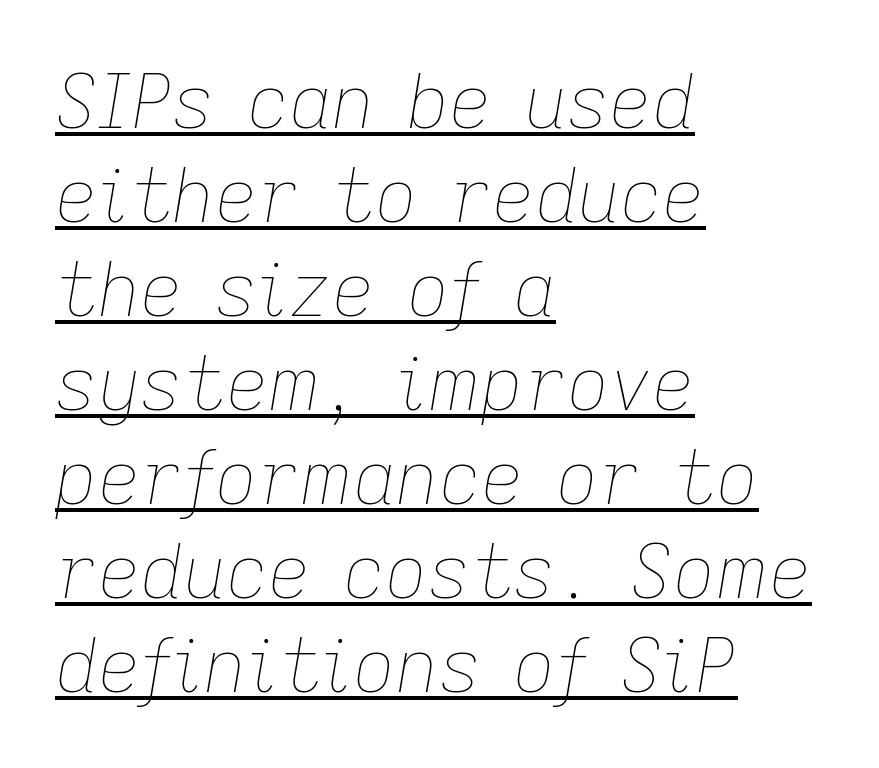
Q: Is the text bold? A: No.
Q: Is the text italic (slanted)? A: Yes, it leans right by about 9 degrees.
Q: Is the text underlined? A: Yes.
Q: How is the paragraph aligned? A: Left-aligned.
Q: Is the spacing between letters normal or unusually wide? A: Normal.
Q: Is the spacing between lines tight, normal or loose? A: Normal.
Q: Width (condensed, normal, or wide)? A: Normal.
Q: Stroke contrast? A: Low.
Q: x-height? A: Medium.
Q: Monospaced? A: No.
